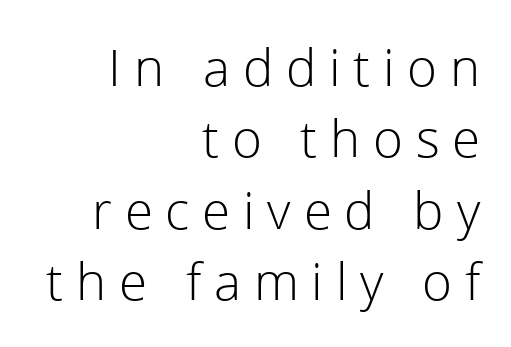
Q: Is the text bold? A: No.
Q: Is the text italic (slanted)? A: No, it is upright.
Q: Is the typeface a serif or a sans-serif typeface? A: Sans-serif.
Q: Is the text underlined? A: No.
Q: How is the paragraph aligned? A: Right-aligned.
Q: Is the spacing between letters normal or unusually wide? A: Unusually wide.
Q: Is the spacing between lines tight, normal or loose? A: Normal.
Q: Width (condensed, normal, or wide)? A: Normal.
Q: x-height? A: Medium.
Q: Monospaced? A: No.
